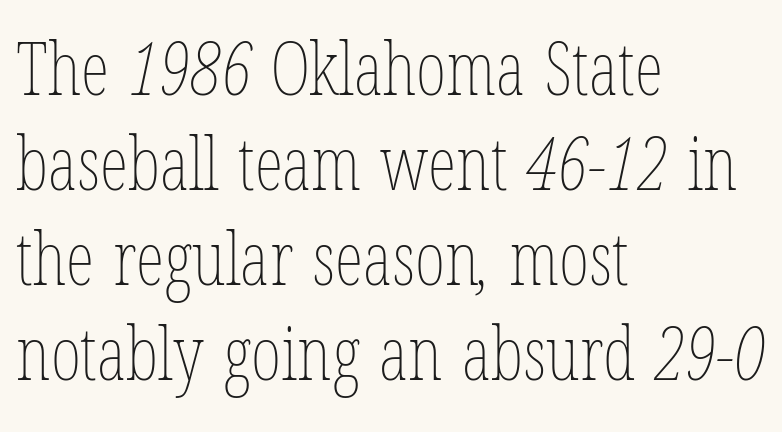
Varying glyph widths throughout — classic text-font behaviour. Leading matches the norm, producing a regular column. Rule under the text: the space is simply empty. Standard letterfit; no display-style spreading of the glyphs. The typesetting does not lean heavy: it is not bold.
